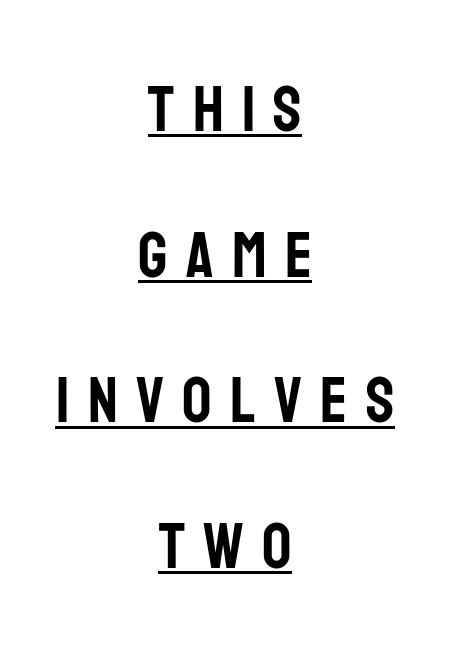
{"serif": "no", "italic": "no", "width": "condensed", "stroke_contrast": "low", "x_height": "large", "monospaced": "no", "underline": "yes", "align": "center", "line_spacing": "loose", "line_spacing_ratio": 2.24, "letter_spacing": "wide", "letter_spacing_em": 0.28, "glyph_px": 65}
